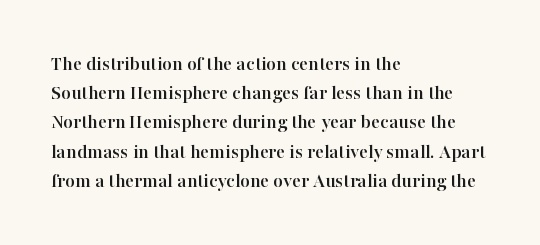
Q: Is the text italic (slanted)? A: No, it is upright.
Q: Is the text underlined? A: No.
Q: How is the paragraph aligned? A: Left-aligned.
Q: Is the spacing between letters normal or unusually wide? A: Normal.
Q: Is the spacing between lines tight, normal or loose? A: Normal.
